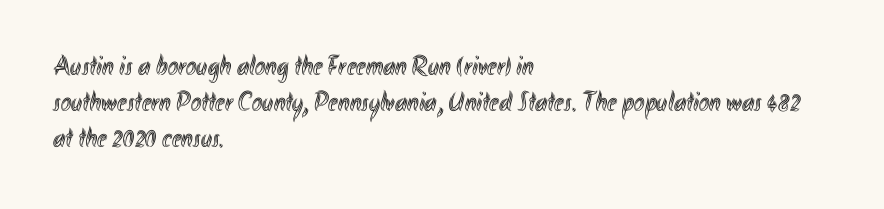
The image shows 28 px condensed type; set left-aligned, normal line spacing (1.28x), normal letter spacing, not underlined; a small x-height.
